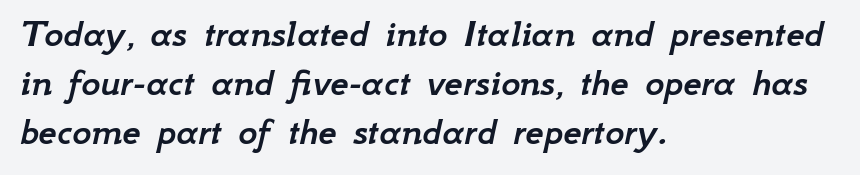
Q: Is the text italic (slanted)? A: Yes, it leans right by about 12 degrees.
Q: Is the text underlined? A: No.
Q: How is the paragraph aligned? A: Left-aligned.
Q: Is the spacing between letters normal or unusually wide? A: Normal.
Q: Width (condensed, normal, or wide)? A: Normal.
Q: Stroke contrast? A: Low.
Q: x-height? A: Small.
Q: Monospaced? A: No.
